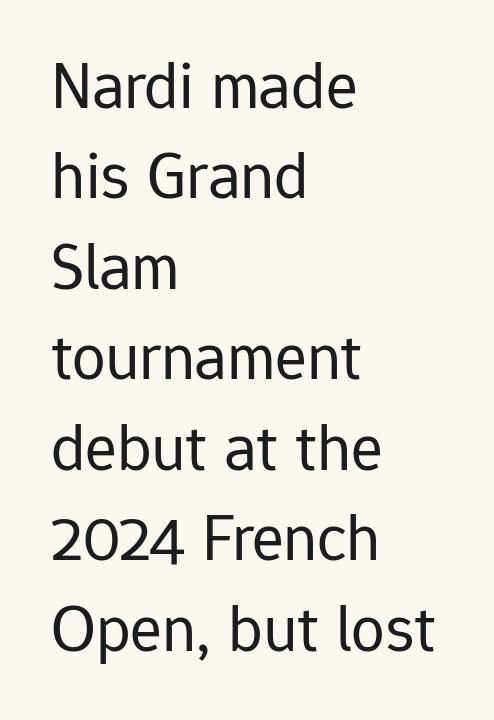
Q: Is the text bold? A: No.
Q: Is the text italic (slanted)? A: No, it is upright.
Q: Is the typeface a serif or a sans-serif typeface? A: Sans-serif.
Q: Is the text underlined? A: No.
Q: How is the paragraph aligned? A: Left-aligned.
Q: Is the spacing between letters normal or unusually wide? A: Normal.
Q: Is the spacing between lines tight, normal or loose? A: Normal.
Q: Width (condensed, normal, or wide)? A: Normal.
Q: Stroke contrast? A: Low.
Q: x-height? A: Medium.
Q: Monospaced? A: No.
